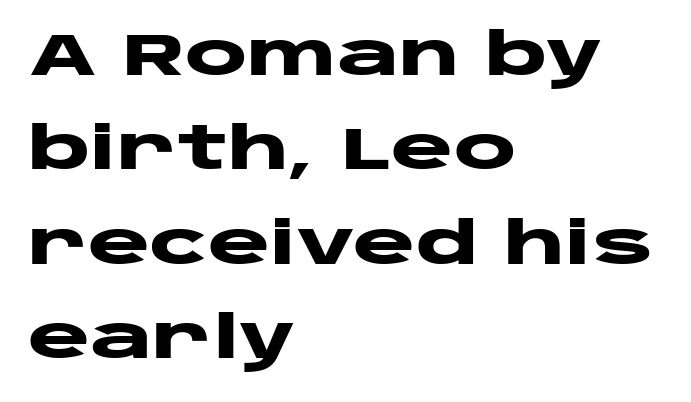
Q: Is the text bold? A: Yes.
Q: Is the text italic (slanted)? A: No, it is upright.
Q: Is the typeface a serif or a sans-serif typeface? A: Sans-serif.
Q: Is the text underlined? A: No.
Q: How is the paragraph aligned? A: Left-aligned.
Q: Is the spacing between letters normal or unusually wide? A: Normal.
Q: Is the spacing between lines tight, normal or loose? A: Normal.
Q: Width (condensed, normal, or wide)? A: Wide.
Q: Stroke contrast? A: Low.
Q: x-height? A: Large.
Q: Monospaced? A: No.
